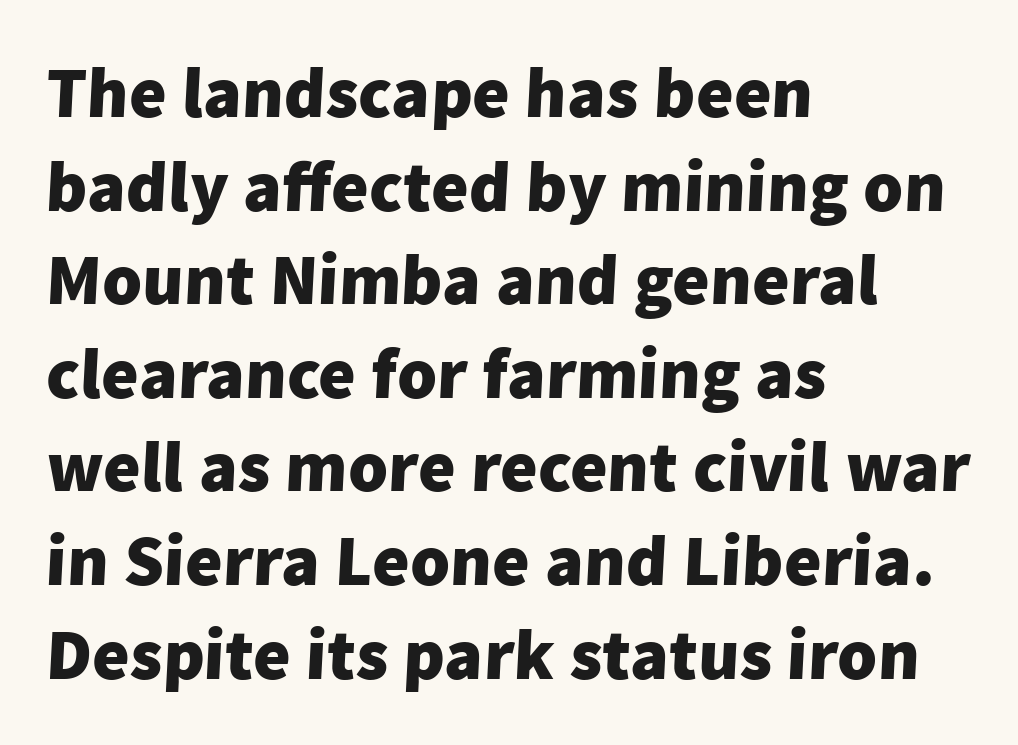
The image shows 72 px heavy sans-serif type; set left-aligned, normal line spacing (1.3x), normal letter spacing, not underlined; low stroke contrast and a medium x-height.
